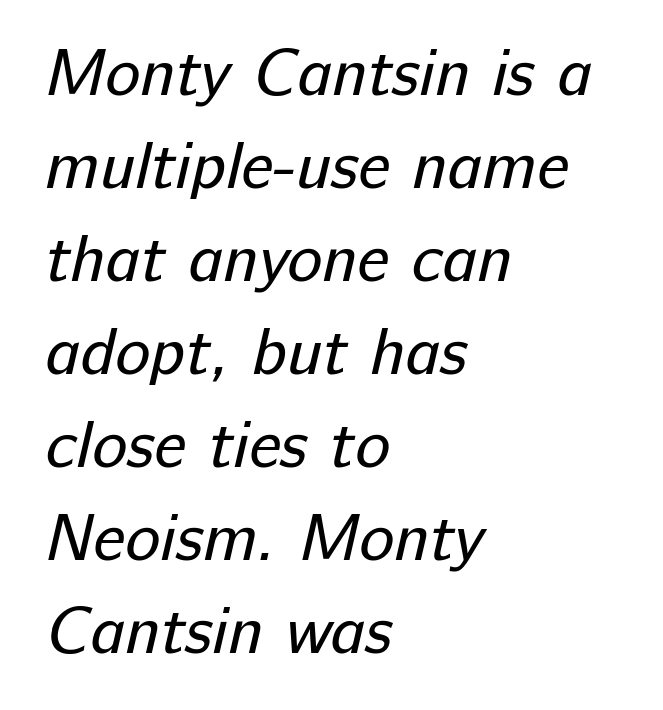
{"serif": "no", "bold": "no", "weight": "regular", "width": "normal", "stroke_contrast": "low", "x_height": "medium", "monospaced": "no", "underline": "no", "align": "left", "line_spacing": "normal", "line_spacing_ratio": 1.41, "letter_spacing": "normal", "letter_spacing_em": 0.0, "glyph_px": 66}
